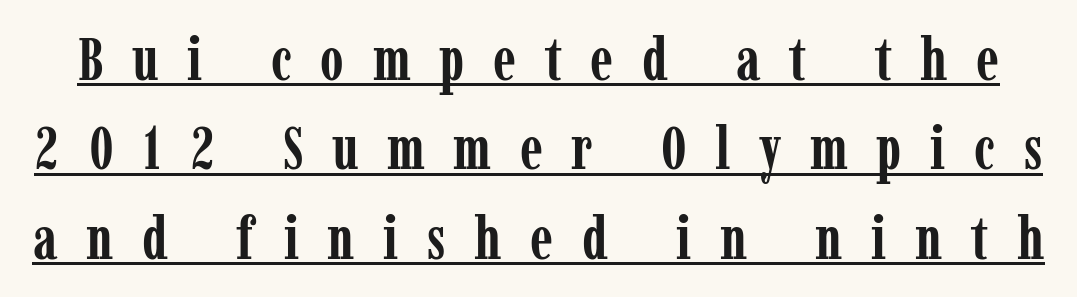
Q: Is the text bold? A: Yes.
Q: Is the text italic (slanted)? A: No, it is upright.
Q: Is the typeface a serif or a sans-serif typeface? A: Serif.
Q: Is the text underlined? A: Yes.
Q: Is the spacing between letters normal or unusually wide? A: Unusually wide.
Q: Is the spacing between lines tight, normal or loose? A: Normal.
Q: Width (condensed, normal, or wide)? A: Condensed.
Q: Stroke contrast? A: Low.
Q: x-height? A: Medium.
Q: Monospaced? A: No.
